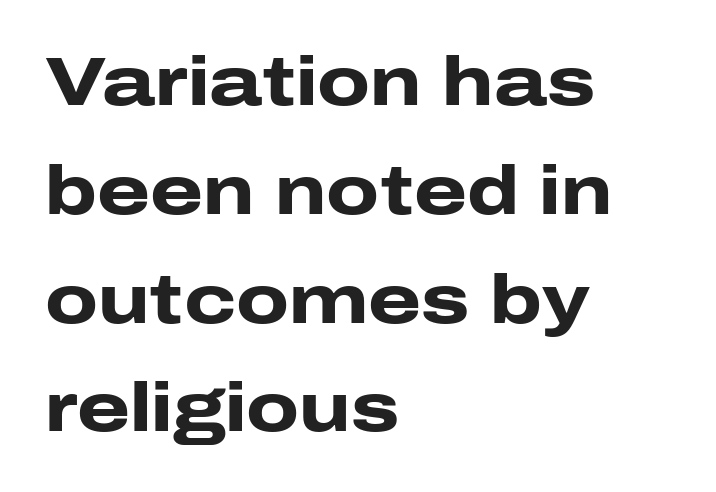
Q: Is the text bold? A: Yes.
Q: Is the text italic (slanted)? A: No, it is upright.
Q: Is the typeface a serif or a sans-serif typeface? A: Sans-serif.
Q: Is the text underlined? A: No.
Q: How is the paragraph aligned? A: Left-aligned.
Q: Is the spacing between letters normal or unusually wide? A: Normal.
Q: Is the spacing between lines tight, normal or loose? A: Normal.
Q: Width (condensed, normal, or wide)? A: Wide.
Q: Stroke contrast? A: Low.
Q: x-height? A: Medium.
Q: Monospaced? A: No.
